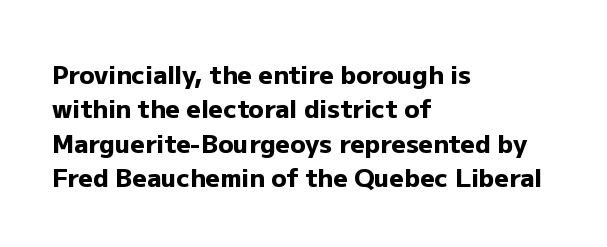
The image shows 25 px bold type, upright; set left-aligned, normal line spacing (1.38x), normal letter spacing, not underlined.
